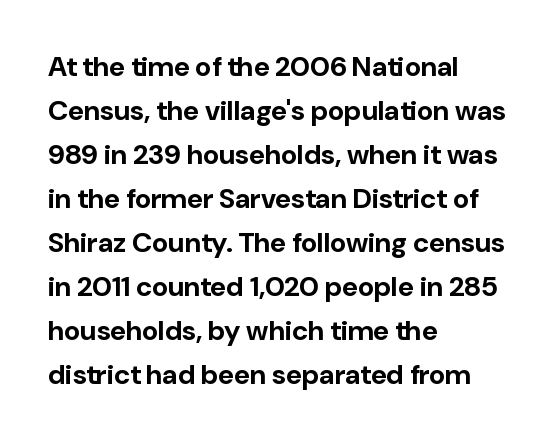
Q: Is the text bold? A: Yes.
Q: Is the text italic (slanted)? A: No, it is upright.
Q: Is the typeface a serif or a sans-serif typeface? A: Sans-serif.
Q: Is the text underlined? A: No.
Q: How is the paragraph aligned? A: Left-aligned.
Q: Is the spacing between letters normal or unusually wide? A: Normal.
Q: Is the spacing between lines tight, normal or loose? A: Normal.
Q: Width (condensed, normal, or wide)? A: Normal.
Q: Stroke contrast? A: Low.
Q: x-height? A: Medium.
Q: Monospaced? A: No.
